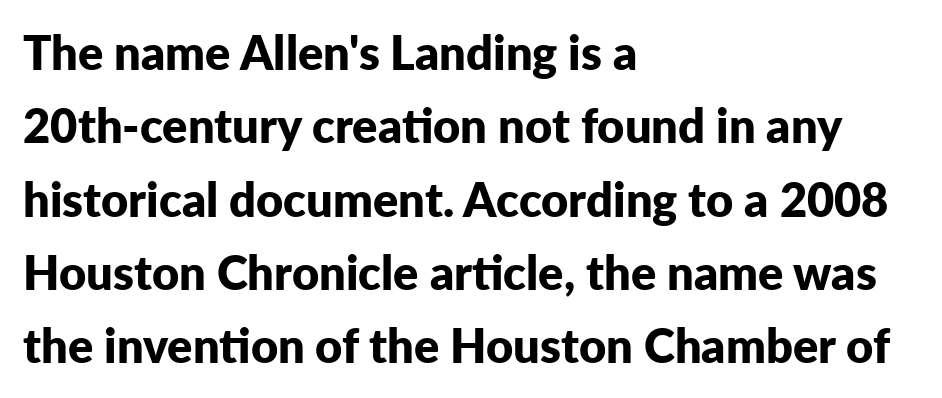
{"serif": "no", "italic": "no", "bold": "yes", "weight": "bold", "width": "normal", "stroke_contrast": "low", "x_height": "medium", "monospaced": "no", "underline": "no", "align": "left", "line_spacing": "normal", "line_spacing_ratio": 1.56, "letter_spacing": "normal", "letter_spacing_em": 0.0, "glyph_px": 47}
